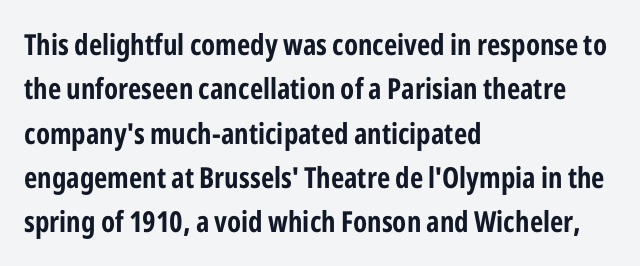
Vertical strokes here are truly vertical. Do the characters align in a grid? No, the font is proportional. The face used here is a sans, in the tradition of grotesques and geometrics. Short and long lines alike share a common starting point at left. Beneath every word, the page is bare.
